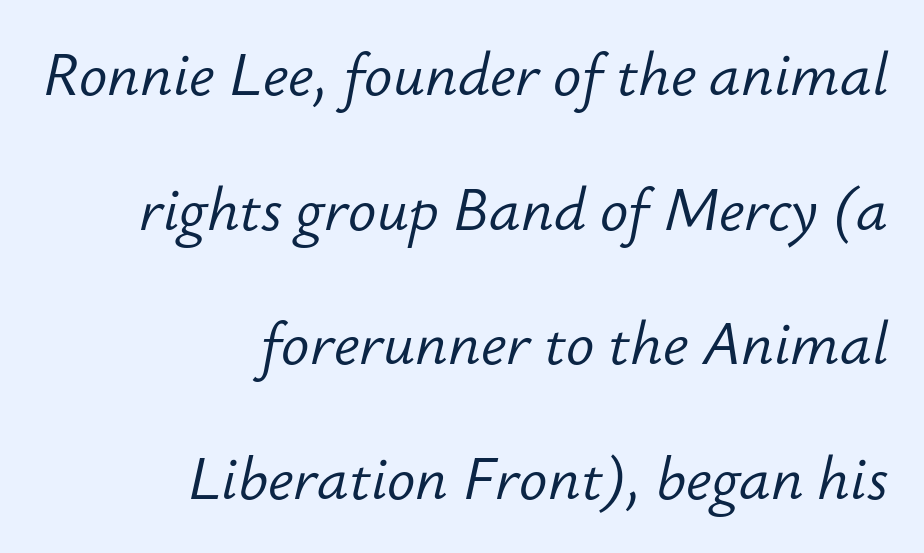
Q: Is the text bold? A: No.
Q: Is the text italic (slanted)? A: Yes, it leans right by about 12 degrees.
Q: Is the text underlined? A: No.
Q: How is the paragraph aligned? A: Right-aligned.
Q: Is the spacing between letters normal or unusually wide? A: Normal.
Q: Is the spacing between lines tight, normal or loose? A: Loose.
Q: Width (condensed, normal, or wide)? A: Normal.
Q: Stroke contrast? A: Low.
Q: x-height? A: Small.
Q: Monospaced? A: No.
